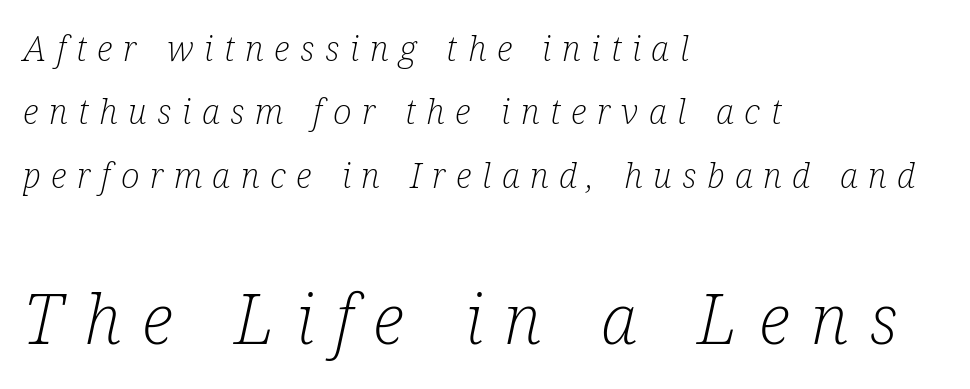
Looks like regular typesetting: each glyph gets only the width it needs. Letters rest on an invisible, unmarked baseline. Observe the lean: these are italic letterforms. Little horizontal feet cap the strokes, marking this as serif type. The face used here appears at its bigger size in the lower chunk.
